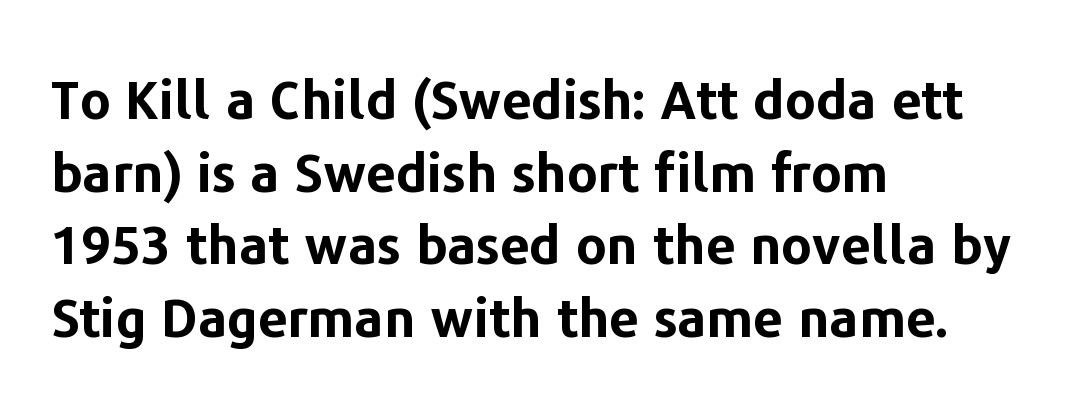
The image shows 53 px bold sans-serif type, upright; set left-aligned, normal line spacing (1.37x), normal letter spacing, not underlined; low stroke contrast and a medium x-height.
